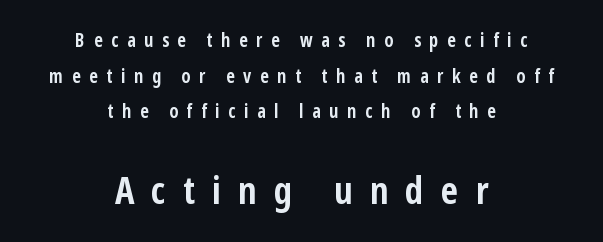
{"serif": "no", "italic": "no", "bold": "yes", "weight": "semibold", "width": "condensed", "stroke_contrast": "low", "x_height": "medium", "monospaced": "no", "underline": "no", "align": "center", "line_spacing_ratio": 1.87, "letter_spacing": "wide", "letter_spacing_em": 0.45, "larger_block": "second", "size_ratio": 2.0, "glyph_px": 38}
